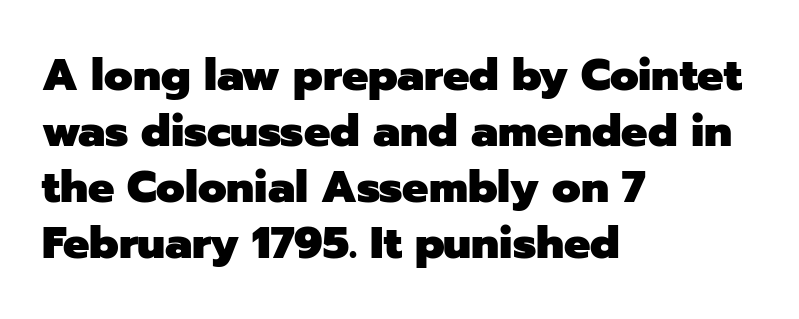
{"serif": "no", "italic": "no", "bold": "yes", "weight": "heavy", "width": "normal", "stroke_contrast": "low", "x_height": "medium", "monospaced": "no", "underline": "no", "align": "left", "line_spacing": "normal", "line_spacing_ratio": 1.27, "letter_spacing": "normal", "letter_spacing_em": 0.0, "glyph_px": 44}
